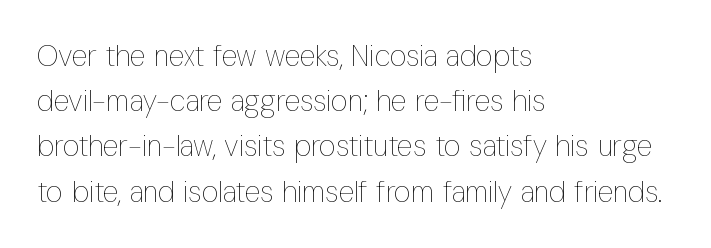
{"italic": "no", "bold": "no", "weight": "thin", "width": "condensed", "stroke_contrast": "low", "x_height": "medium", "monospaced": "no", "underline": "no", "align": "left", "line_spacing": "normal", "line_spacing_ratio": 1.56, "letter_spacing": "normal", "letter_spacing_em": 0.0, "glyph_px": 29}
